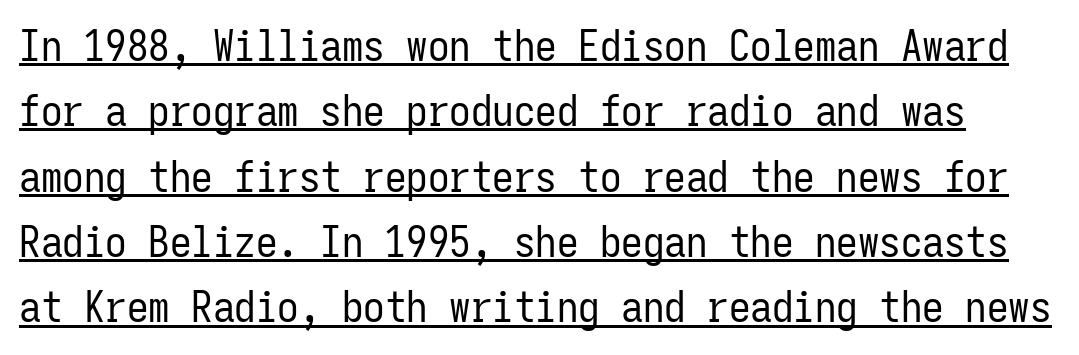
Q: Is the text bold? A: No.
Q: Is the text italic (slanted)? A: No, it is upright.
Q: Is the typeface a serif or a sans-serif typeface? A: Sans-serif.
Q: Is the text underlined? A: Yes.
Q: Is the spacing between letters normal or unusually wide? A: Normal.
Q: Is the spacing between lines tight, normal or loose? A: Normal.
Q: Width (condensed, normal, or wide)? A: Condensed.
Q: Stroke contrast? A: Low.
Q: x-height? A: Medium.
Q: Monospaced? A: Yes.
